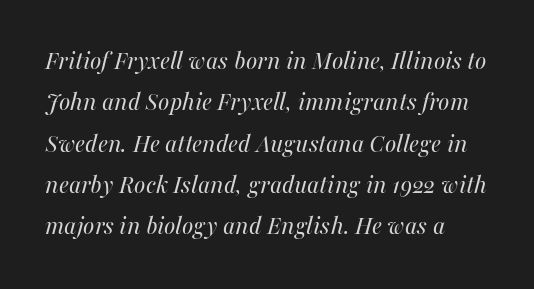
The image shows 27 px text type, italic (leaning right); set normal line spacing (1.53x), normal letter spacing, not underlined.
